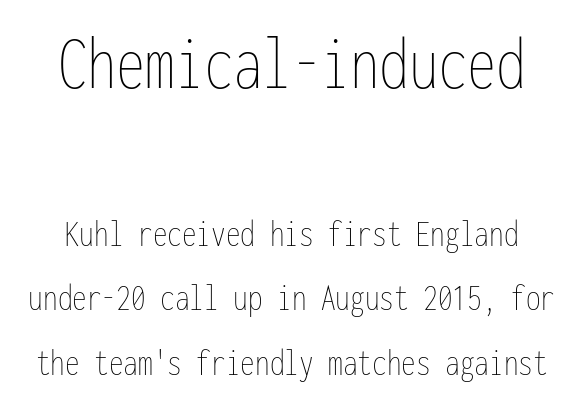
Q: Is the text bold? A: No.
Q: Is the text italic (slanted)? A: No, it is upright.
Q: Is the text underlined? A: No.
Q: Is the spacing between letters normal or unusually wide? A: Normal.
Q: Is the spacing between lines tight, normal or loose? A: Normal.
Q: Which block of text is set in a larger size, the first (top) or the second (bottom)? A: The first (top) one.
Q: Width (condensed, normal, or wide)? A: Condensed.
Q: Stroke contrast? A: Low.
Q: x-height? A: Medium.
Q: Monospaced? A: Yes.
